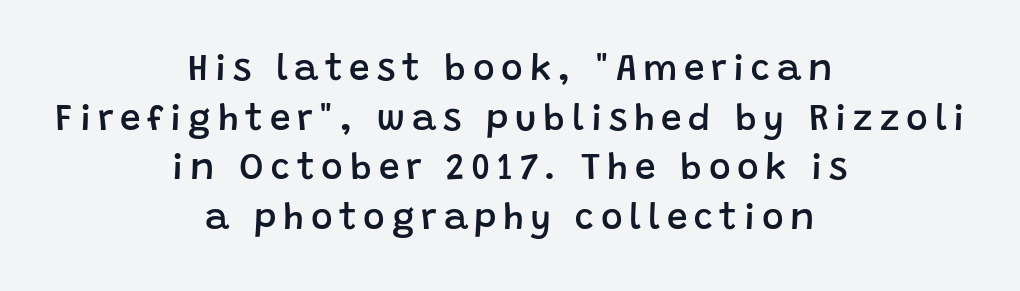
Q: Is the text bold? A: Semi-bold.
Q: Is the text italic (slanted)? A: No, it is upright.
Q: Is the typeface a serif or a sans-serif typeface? A: Sans-serif.
Q: Is the text underlined? A: No.
Q: How is the paragraph aligned? A: Centered.
Q: Is the spacing between lines tight, normal or loose? A: Normal.
Q: Width (condensed, normal, or wide)? A: Normal.
Q: Stroke contrast? A: Low.
Q: x-height? A: Large.
Q: Monospaced? A: No.
